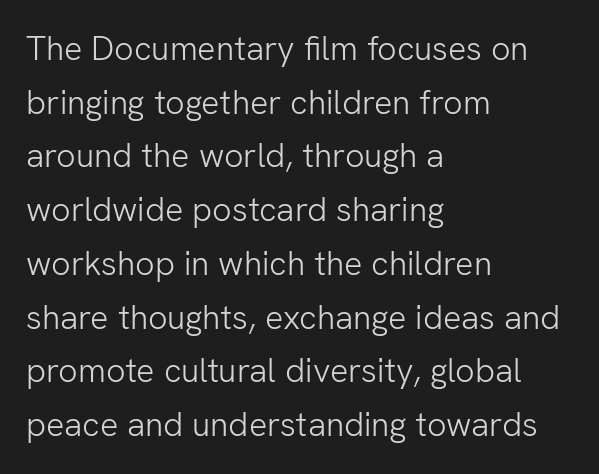
Lines of text with bare space underneath. The lettering holds an erect, upright posture throughout. A typesetter would label this face a sans. Caption: standard tracking, unaltered.
